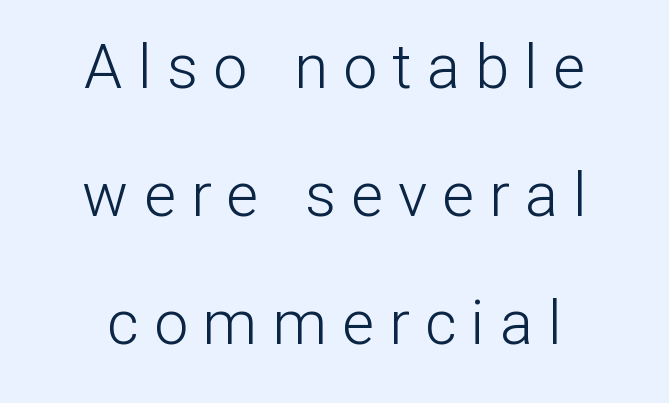
{"serif": "no", "italic": "no", "bold": "no", "weight": "light", "width": "normal", "stroke_contrast": "low", "x_height": "medium", "monospaced": "no", "underline": "no", "align": "center", "line_spacing": "loose", "line_spacing_ratio": 2.1, "letter_spacing": "wide", "letter_spacing_em": 0.25, "glyph_px": 61}
